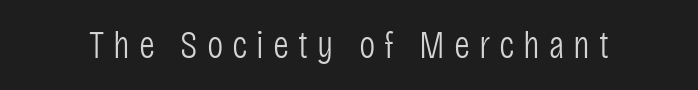
{"serif": "no", "italic": "no", "bold": "no", "weight": "light", "width": "condensed", "stroke_contrast": "low", "x_height": "large", "monospaced": "no", "underline": "no", "letter_spacing": "wide", "letter_spacing_em": 0.23, "glyph_px": 39}
